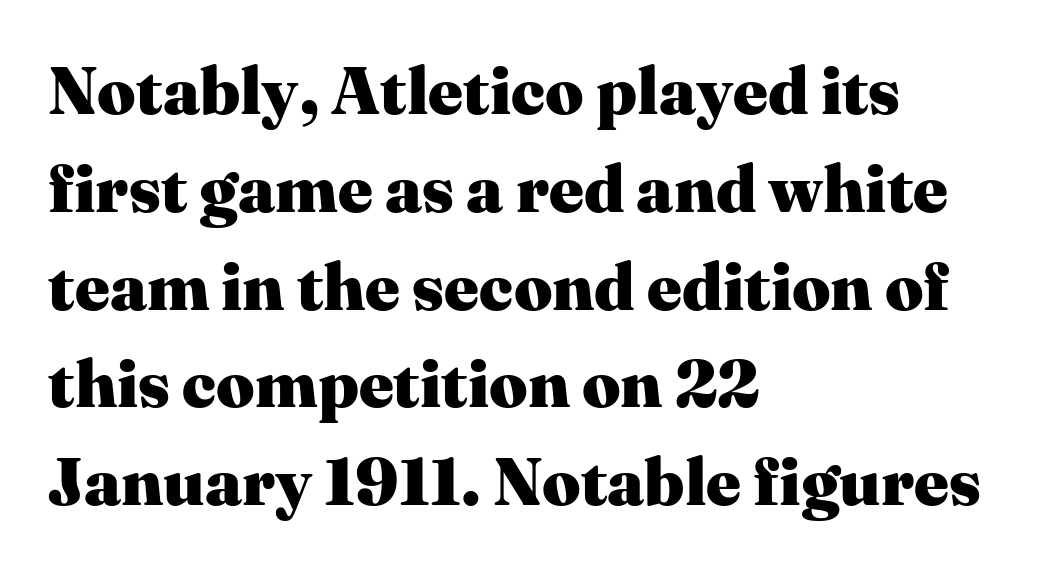
Q: Is the text bold? A: Yes.
Q: Is the text italic (slanted)? A: No, it is upright.
Q: Is the typeface a serif or a sans-serif typeface? A: Serif.
Q: Is the text underlined? A: No.
Q: How is the paragraph aligned? A: Left-aligned.
Q: Is the spacing between letters normal or unusually wide? A: Normal.
Q: Is the spacing between lines tight, normal or loose? A: Normal.
Q: Width (condensed, normal, or wide)? A: Normal.
Q: Stroke contrast? A: Medium.
Q: x-height? A: Medium.
Q: Monospaced? A: No.
